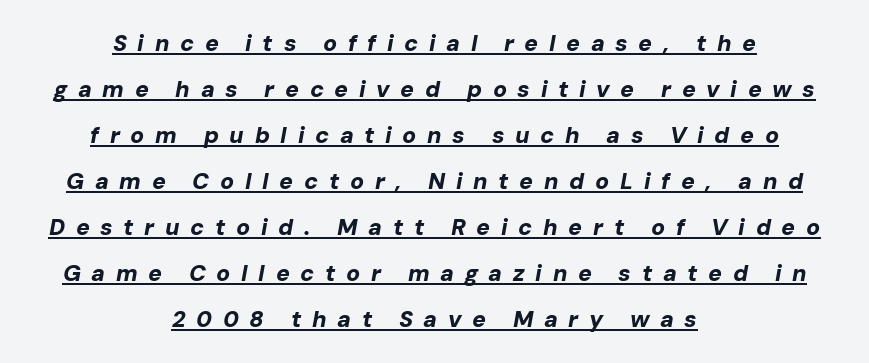
Q: Is the text bold? A: Yes.
Q: Is the text italic (slanted)? A: Yes, it leans right by about 10 degrees.
Q: Is the text underlined? A: Yes.
Q: How is the paragraph aligned? A: Centered.
Q: Is the spacing between letters normal or unusually wide? A: Unusually wide.
Q: Is the spacing between lines tight, normal or loose? A: Loose.
